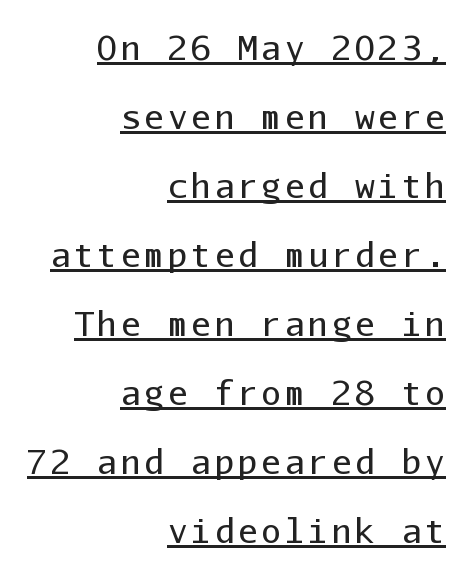
{"serif": "no", "italic": "no", "bold": "no", "weight": "regular", "width": "normal", "stroke_contrast": "low", "x_height": "medium", "monospaced": "yes", "underline": "yes", "align": "right", "line_spacing": "loose", "line_spacing_ratio": 2.09, "glyph_px": 33}
